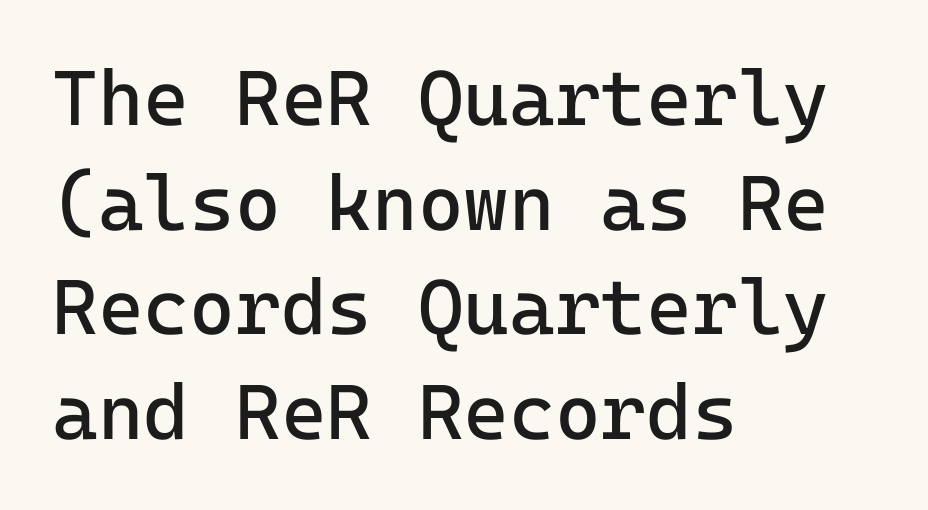
Q: Is the text bold? A: No.
Q: Is the text italic (slanted)? A: No, it is upright.
Q: Is the typeface a serif or a sans-serif typeface? A: Sans-serif.
Q: Is the text underlined? A: No.
Q: How is the paragraph aligned? A: Left-aligned.
Q: Is the spacing between letters normal or unusually wide? A: Normal.
Q: Is the spacing between lines tight, normal or loose? A: Normal.
Q: Width (condensed, normal, or wide)? A: Normal.
Q: Stroke contrast? A: Low.
Q: x-height? A: Medium.
Q: Monospaced? A: Yes.
